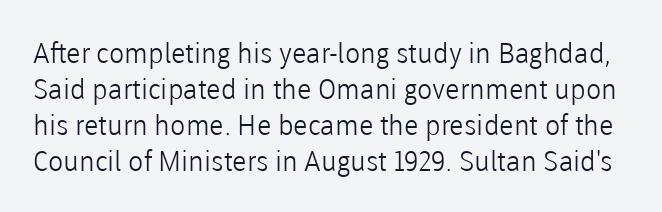
Each row of text sits above clean, open space. The letters advance in unequal steps, a hallmark of proportional type. Horizontal bands of white between lines are of average thickness. Nothing unusual about the tracking: characters are spaced as the font intends. Posture: straight, roman, zero tilt. This sample uses a sans-serif face.
